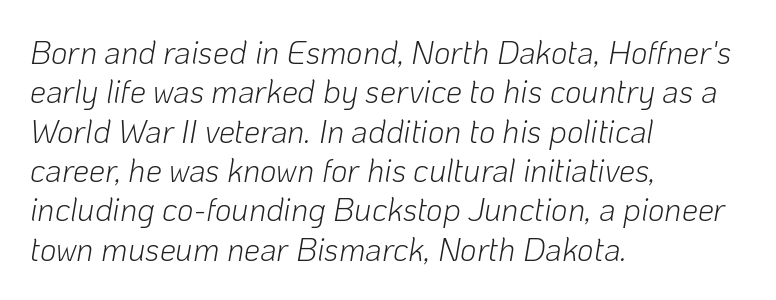
Q: Is the text bold? A: No.
Q: Is the text italic (slanted)? A: Yes, it leans right by about 10 degrees.
Q: Is the text underlined? A: No.
Q: How is the paragraph aligned? A: Left-aligned.
Q: Is the spacing between letters normal or unusually wide? A: Normal.
Q: Width (condensed, normal, or wide)? A: Normal.
Q: Stroke contrast? A: Low.
Q: x-height? A: Medium.
Q: Monospaced? A: No.
